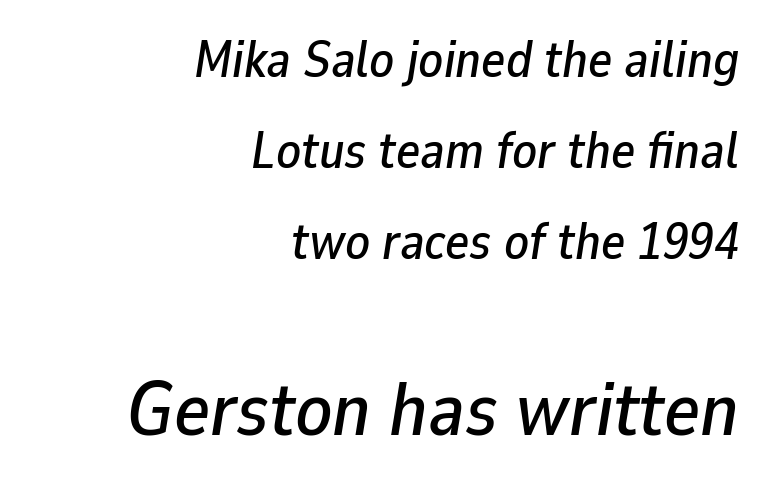
Q: Is the text italic (slanted)? A: Yes, it leans right by about 9 degrees.
Q: Is the text underlined? A: No.
Q: How is the paragraph aligned? A: Right-aligned.
Q: Is the spacing between letters normal or unusually wide? A: Normal.
Q: Which block of text is set in a larger size, the first (top) or the second (bottom)? A: The second (bottom) one.
Q: Width (condensed, normal, or wide)? A: Normal.
Q: Stroke contrast? A: Low.
Q: x-height? A: Medium.
Q: Monospaced? A: No.
